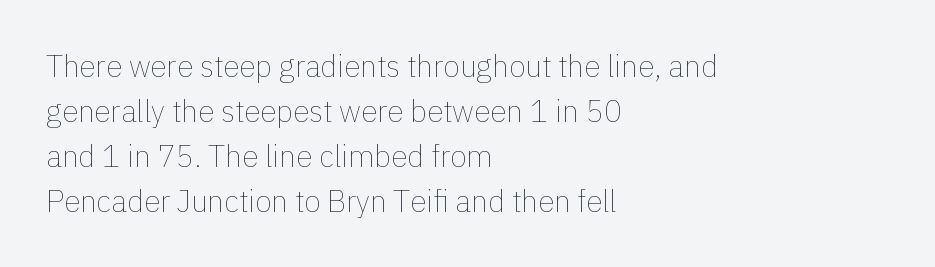
The image shows 30 px thin type, upright; set left-aligned, normal line spacing (1.5x), normal letter spacing, not underlined; a medium x-height.
